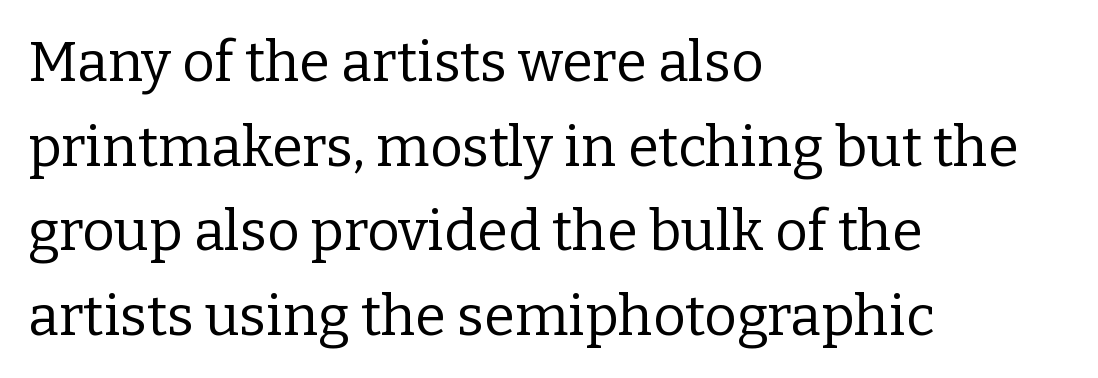
Q: Is the text bold? A: No.
Q: Is the text italic (slanted)? A: No, it is upright.
Q: Is the typeface a serif or a sans-serif typeface? A: Serif.
Q: Is the text underlined? A: No.
Q: How is the paragraph aligned? A: Left-aligned.
Q: Is the spacing between letters normal or unusually wide? A: Normal.
Q: Is the spacing between lines tight, normal or loose? A: Normal.
Q: Width (condensed, normal, or wide)? A: Normal.
Q: Stroke contrast? A: Low.
Q: x-height? A: Medium.
Q: Monospaced? A: No.
